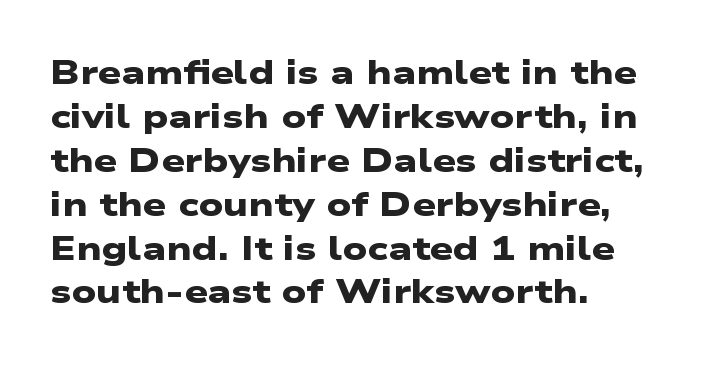
The image shows 33 px heavy, wide sans-serif type; set left-aligned, normal line spacing (1.33x), normal letter spacing, not underlined; low stroke contrast and a medium x-height.
